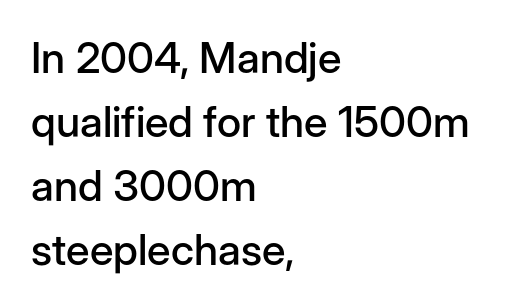
{"serif": "no", "italic": "no", "width": "normal", "stroke_contrast": "low", "x_height": "medium", "monospaced": "no", "underline": "no", "align": "left", "line_spacing": "normal", "line_spacing_ratio": 1.49, "letter_spacing": "normal", "letter_spacing_em": 0.0, "glyph_px": 43}
